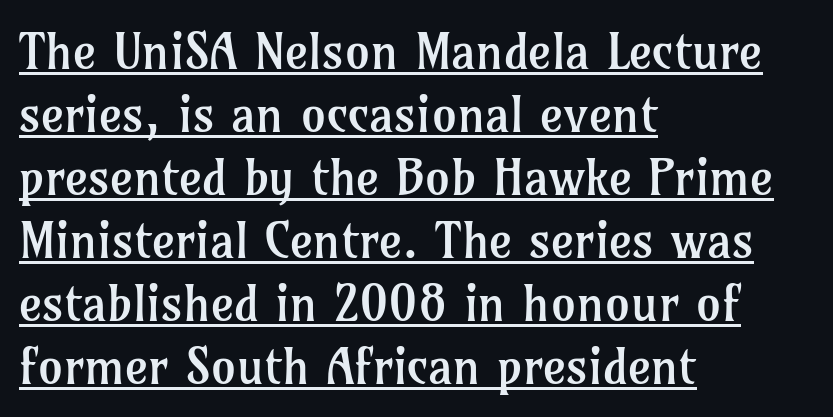
The image shows 50 px regular-weight serif type, upright; set left-aligned, normal line spacing (1.26x), normal letter spacing, underlined; low stroke contrast and a medium x-height.
